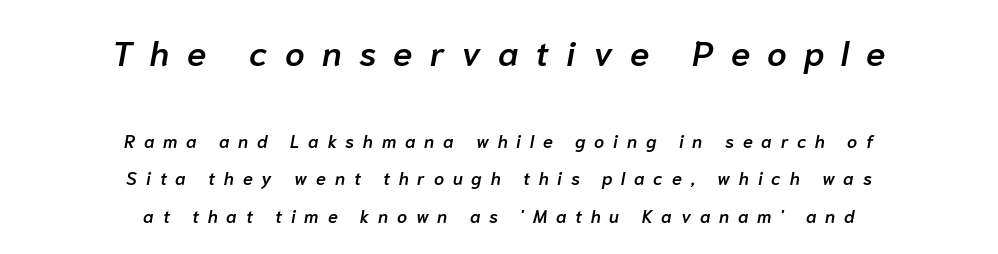
Q: Is the text bold? A: Semi-bold.
Q: Is the text italic (slanted)? A: Yes, it leans right by about 10 degrees.
Q: Is the text underlined? A: No.
Q: How is the paragraph aligned? A: Centered.
Q: Is the spacing between letters normal or unusually wide? A: Unusually wide.
Q: Is the spacing between lines tight, normal or loose? A: Loose.
Q: Which block of text is set in a larger size, the first (top) or the second (bottom)? A: The first (top) one.
Q: Width (condensed, normal, or wide)? A: Normal.
Q: Stroke contrast? A: Low.
Q: x-height? A: Medium.
Q: Monospaced? A: No.
